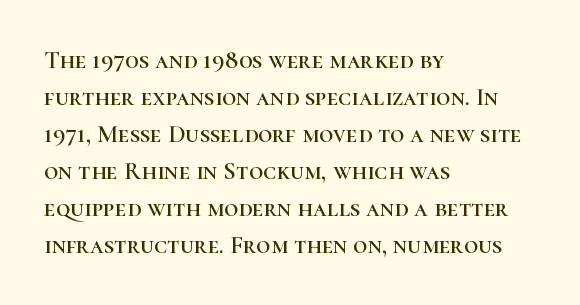
{"italic": "no", "underline": "no", "align": "left", "line_spacing": "normal", "line_spacing_ratio": 1.48, "letter_spacing": "normal", "letter_spacing_em": 0.0, "glyph_px": 25}
